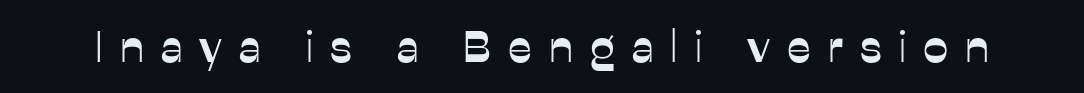
Look at the bottom of the vertical strokes: they stop flat, with no serifs. The lettering holds an erect, upright posture throughout. The face used here is rendered with a markedly widened letterfit. Descenders are the only things crossing below the line. Varying glyph widths throughout — classic text-font behaviour.
